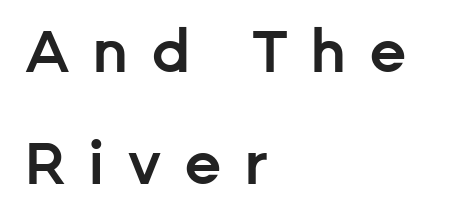
The image shows 59 px semibold sans-serif type, upright; set left-aligned, loose line spacing (1.9x), unusually wide letter spacing (+0.37 em), not underlined; low stroke contrast and a medium x-height.
